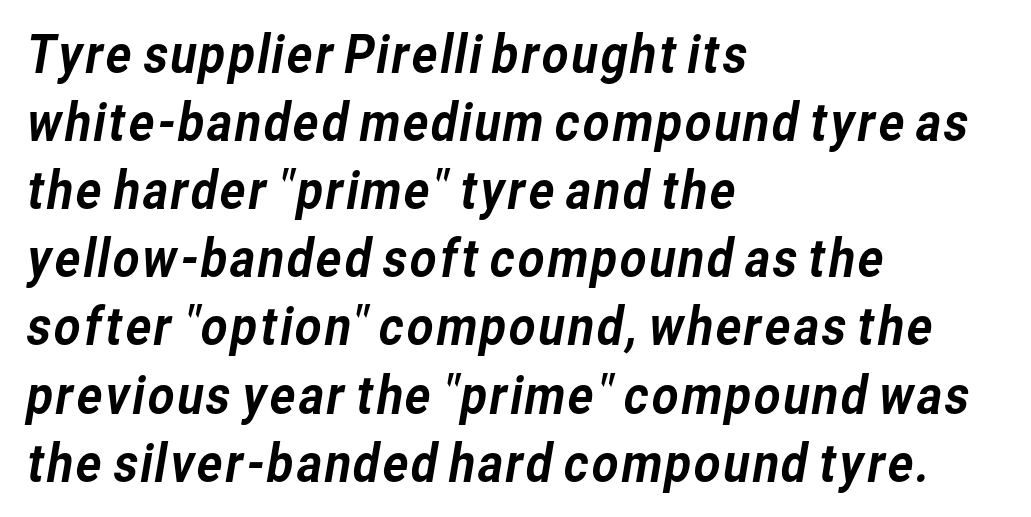
Normally led — the rows are evenly, conventionally spaced. A sans-serif font was chosen for this passage. Spacing verdict: proportional, widths tailored to each character. Every row of glyphs begins at an identical x-position on the left. Nobody drew a line under any word here. Standard letterfit; no display-style spreading of the glyphs.
